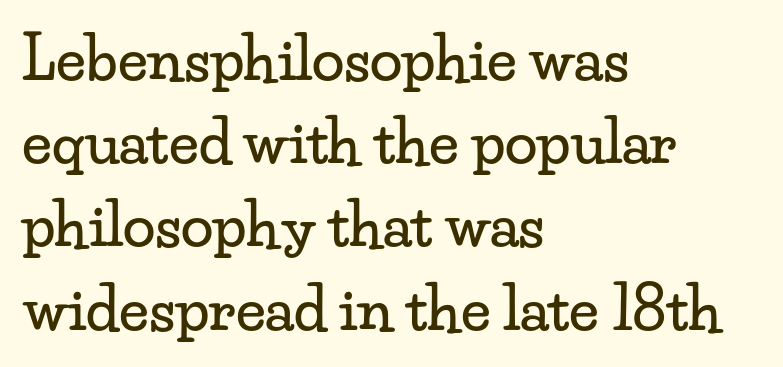
The image shows 59 px wide serif type, upright; set left-aligned, normal line spacing (1.41x), normal letter spacing, not underlined; low stroke contrast and a small x-height.
